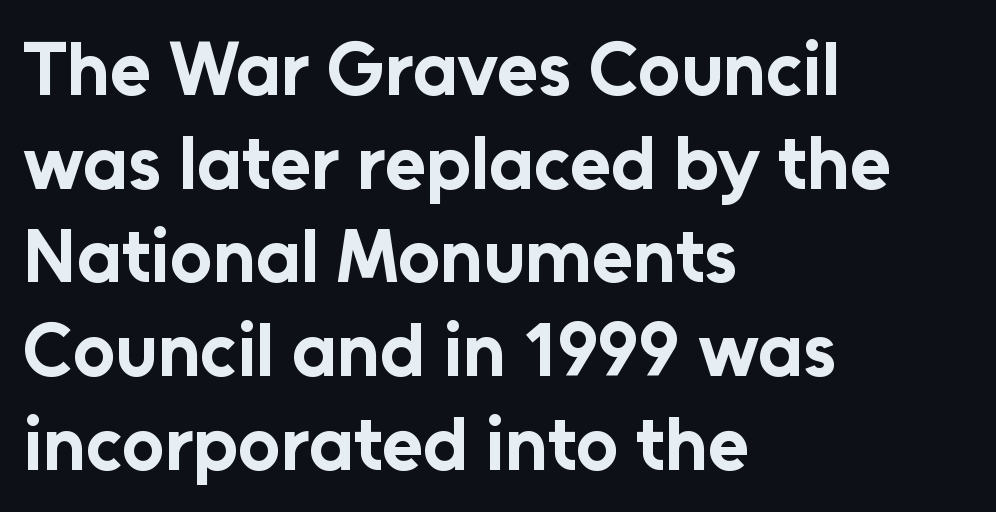
The image shows 75 px bold sans-serif type, upright; set left-aligned, normal line spacing (1.25x), normal letter spacing, not underlined; low stroke contrast and a medium x-height.
